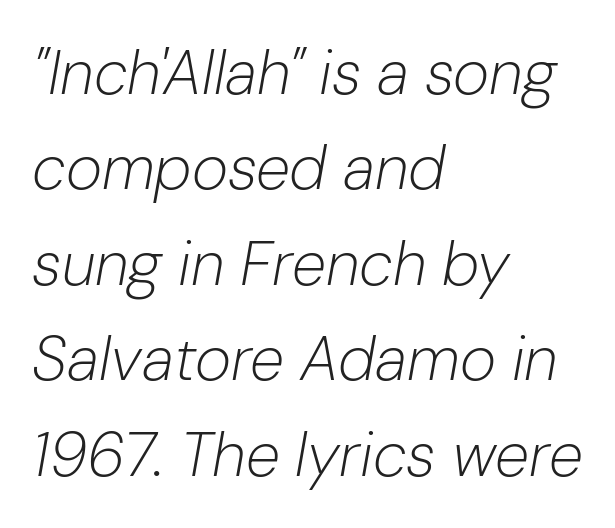
The image shows 62 px light type, italic (leaning right); set left-aligned, normal line spacing (1.54x), normal letter spacing, not underlined; low stroke contrast and a medium x-height.
